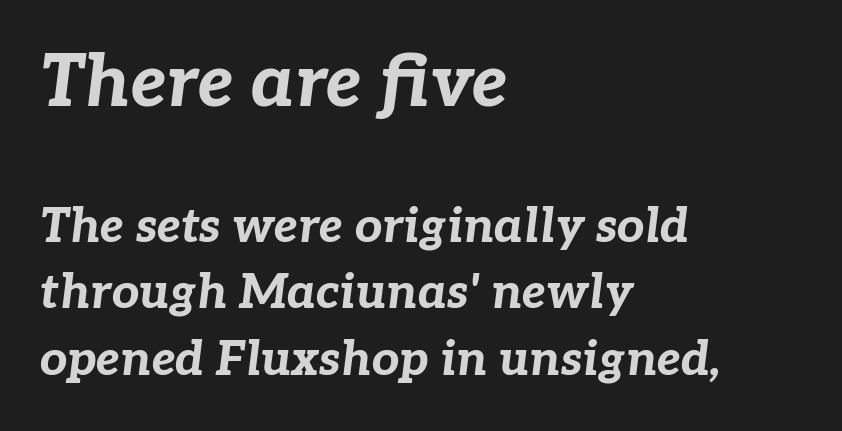
Q: Is the text bold? A: Yes.
Q: Is the text italic (slanted)? A: Yes, it leans right by about 7 degrees.
Q: Is the text underlined? A: No.
Q: How is the paragraph aligned? A: Left-aligned.
Q: Is the spacing between letters normal or unusually wide? A: Normal.
Q: Is the spacing between lines tight, normal or loose? A: Normal.
Q: Which block of text is set in a larger size, the first (top) or the second (bottom)? A: The first (top) one.
Q: Width (condensed, normal, or wide)? A: Normal.
Q: Stroke contrast? A: Low.
Q: x-height? A: Medium.
Q: Monospaced? A: No.
